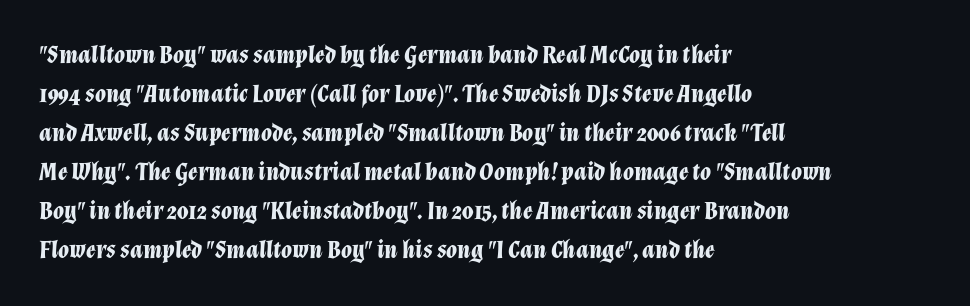
Characters are canted at an angle relative to the baseline's perpendicular. Bare-footed words on every line. Layout note: lines flush left. The space between consecutive lines is moderate. Nothing unusual about the tracking: characters are spaced as the font intends.
